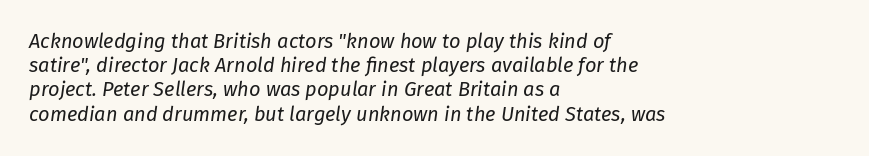
The image shows 20 px text type, italic (leaning right); set left-aligned, line spacing 1.21x, normal letter spacing, not underlined.
